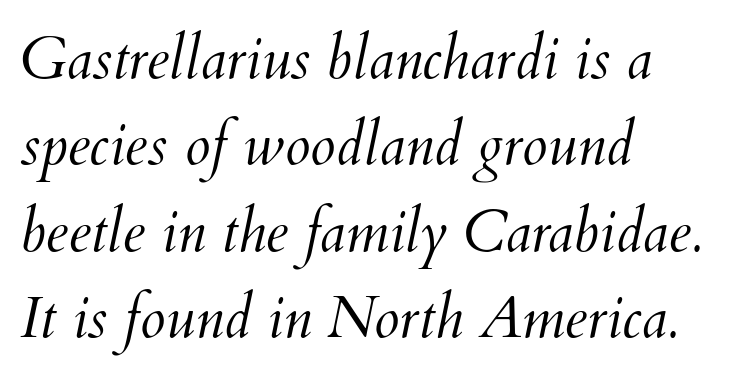
On a weight scale, this lands at 450 or below. The face used here is proportionally spaced, like ordinary book or web type. Line starts are locked; line ends wander. The gaps between neighbouring characters are ordinary and unremarkable. Check under the words: just untouched page. The text carries the slant typical of an italic or oblique font.
